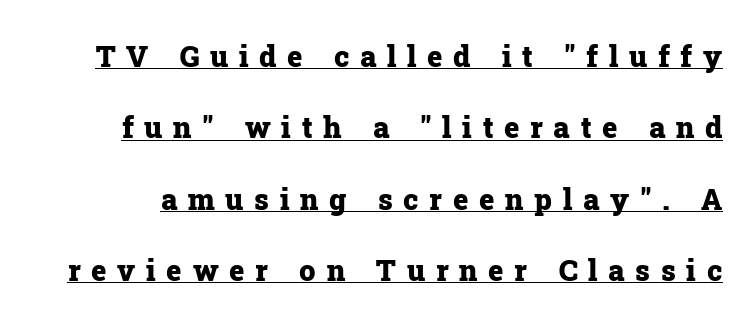
{"serif": "yes", "italic": "no", "bold": "yes", "weight": "heavy", "width": "normal", "stroke_contrast": "low", "x_height": "medium", "monospaced": "no", "underline": "yes", "line_spacing": "loose", "line_spacing_ratio": 2.46, "letter_spacing": "wide", "letter_spacing_em": 0.37, "glyph_px": 29}
